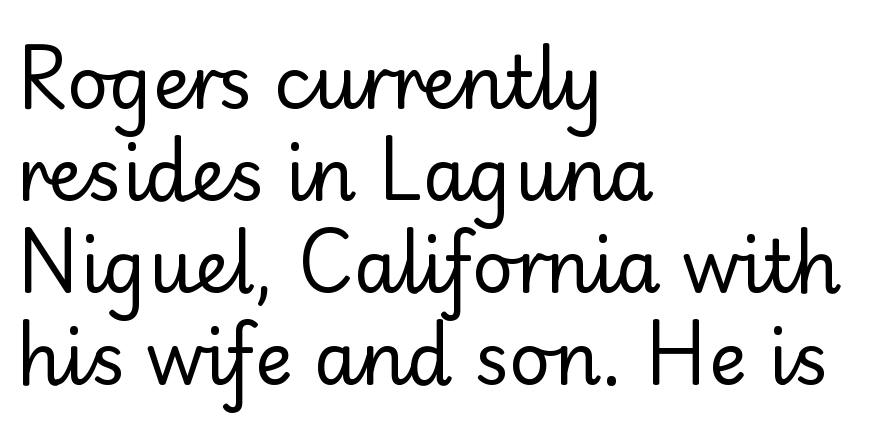
Compared with typical body copy, the letter spacing here is the same. Does the type have serifs? No, each stem ends abruptly. Is the block centered? No — it sits flush against the left margin. The cut favours lightness, reaching ordinary text weight at its darkest.
